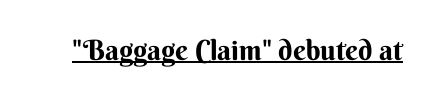
Q: Is the text bold? A: Yes.
Q: Is the text italic (slanted)? A: No, it is upright.
Q: Is the typeface a serif or a sans-serif typeface? A: Sans-serif.
Q: Is the text underlined? A: Yes.
Q: Is the spacing between letters normal or unusually wide? A: Normal.
Q: Width (condensed, normal, or wide)? A: Normal.
Q: Stroke contrast? A: Medium.
Q: x-height? A: Small.
Q: Monospaced? A: No.
